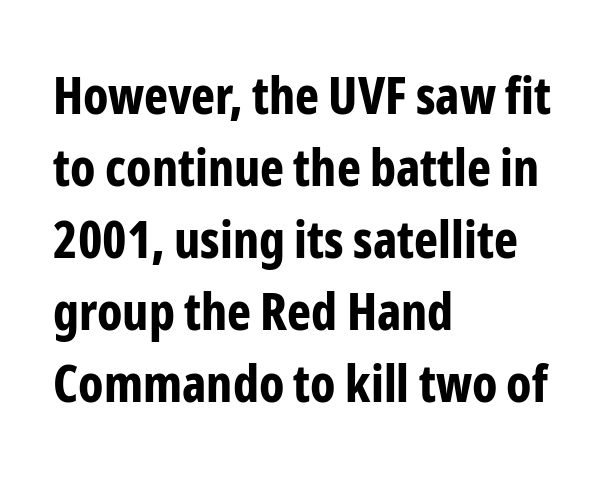
{"serif": "no", "italic": "no", "bold": "yes", "weight": "bold", "width": "condensed", "stroke_contrast": "low", "x_height": "medium", "monospaced": "no", "underline": "no", "align": "left", "line_spacing": "normal", "line_spacing_ratio": 1.41, "letter_spacing": "normal", "letter_spacing_em": 0.0, "glyph_px": 51}
